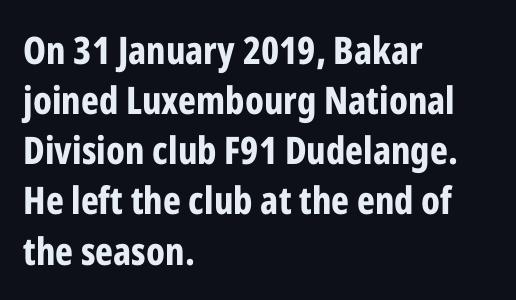
Q: Is the text bold? A: Yes.
Q: Is the text italic (slanted)? A: No, it is upright.
Q: Is the typeface a serif or a sans-serif typeface? A: Sans-serif.
Q: Is the text underlined? A: No.
Q: How is the paragraph aligned? A: Left-aligned.
Q: Is the spacing between letters normal or unusually wide? A: Normal.
Q: Is the spacing between lines tight, normal or loose? A: Normal.
Q: Width (condensed, normal, or wide)? A: Condensed.
Q: Stroke contrast? A: Low.
Q: x-height? A: Medium.
Q: Monospaced? A: No.
